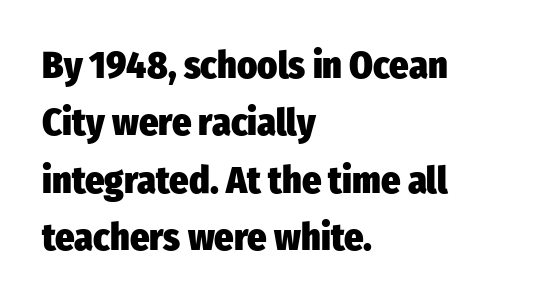
Q: Is the text bold? A: Yes.
Q: Is the text italic (slanted)? A: No, it is upright.
Q: Is the typeface a serif or a sans-serif typeface? A: Sans-serif.
Q: Is the text underlined? A: No.
Q: How is the paragraph aligned? A: Left-aligned.
Q: Is the spacing between letters normal or unusually wide? A: Normal.
Q: Is the spacing between lines tight, normal or loose? A: Normal.
Q: Width (condensed, normal, or wide)? A: Condensed.
Q: Stroke contrast? A: Low.
Q: x-height? A: Medium.
Q: Monospaced? A: No.
